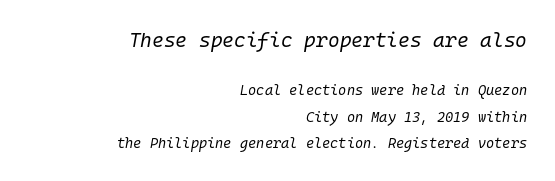
Q: Is the text bold? A: No.
Q: Is the text italic (slanted)? A: Yes, it leans right by about 10 degrees.
Q: Is the text underlined? A: No.
Q: How is the paragraph aligned? A: Right-aligned.
Q: Is the spacing between letters normal or unusually wide? A: Normal.
Q: Is the spacing between lines tight, normal or loose? A: Loose.
Q: Which block of text is set in a larger size, the first (top) or the second (bottom)? A: The first (top) one.
